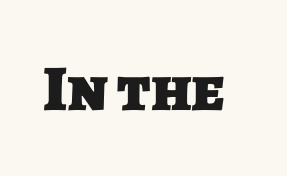
Q: Is the text bold? A: Yes.
Q: Is the typeface a serif or a sans-serif typeface? A: Sans-serif.
Q: Is the text underlined? A: No.
Q: Is the spacing between letters normal or unusually wide? A: Normal.
Q: Width (condensed, normal, or wide)? A: Normal.
Q: Stroke contrast? A: Low.
Q: x-height? A: Large.
Q: Monospaced? A: No.
